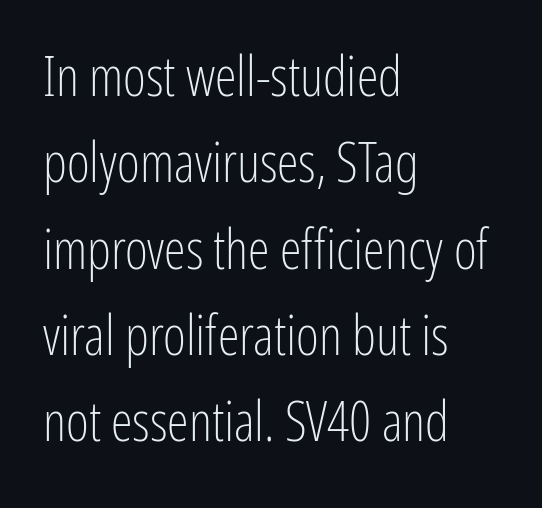
The image shows 55 px light, condensed sans-serif type, upright; set left-aligned, normal line spacing (1.57x), normal letter spacing, not underlined; low stroke contrast and a medium x-height.
